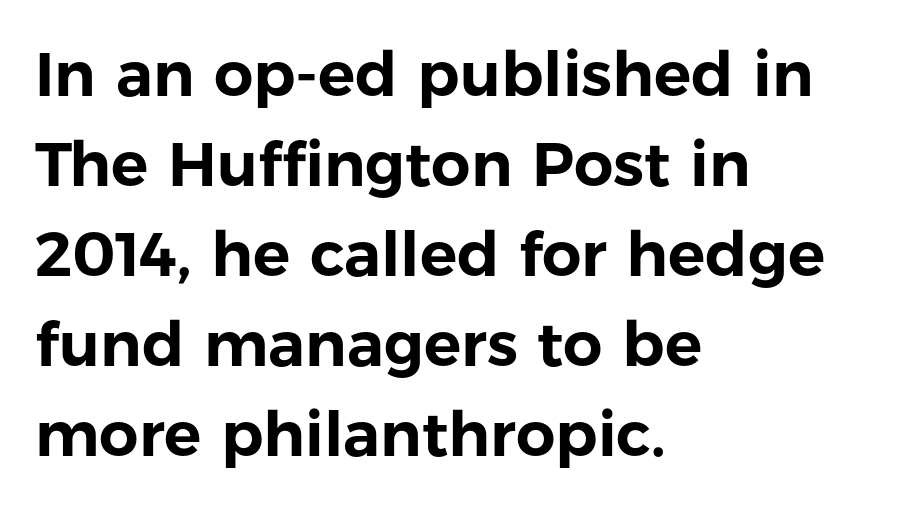
The font family rendered here belongs to the sans-serif group. Rows of type keep a routine distance in the vertical direction. Glyph-to-glyph distance matches everyday printed text. Ascenders rise straight up at ninety degrees.
